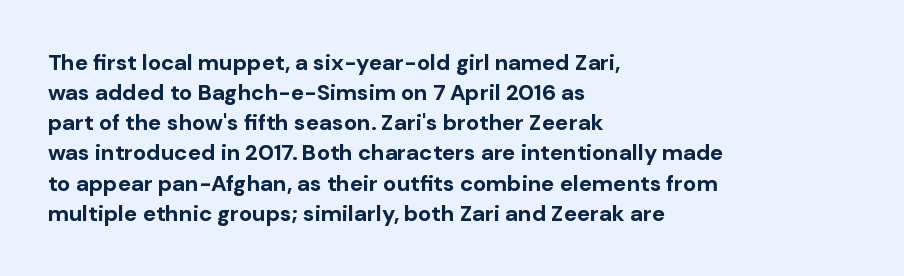
The image shows 22 px bold type, upright; set left-aligned, normal line spacing (1.37x), normal letter spacing, not underlined.
